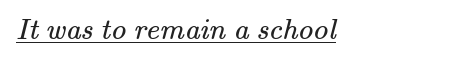
{"serif": "yes", "bold": "no", "weight": "regular", "width": "normal", "stroke_contrast": "medium", "x_height": "small", "monospaced": "no", "underline": "yes", "letter_spacing": "normal", "letter_spacing_em": 0.0, "glyph_px": 30}
